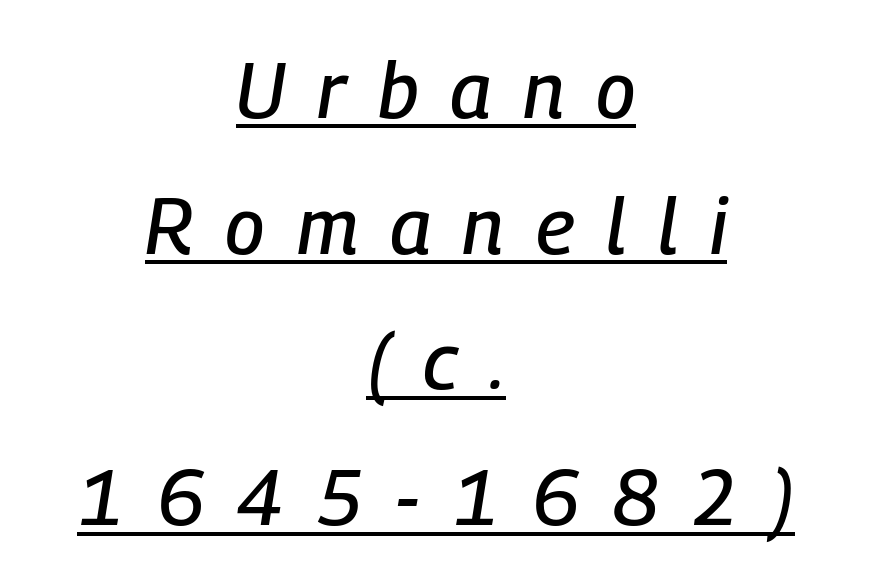
The image shows 78 px condensed type, italic (leaning right); set centered, line spacing 1.74x, unusually wide letter spacing (+0.41 em), underlined; low stroke contrast and a medium x-height.
